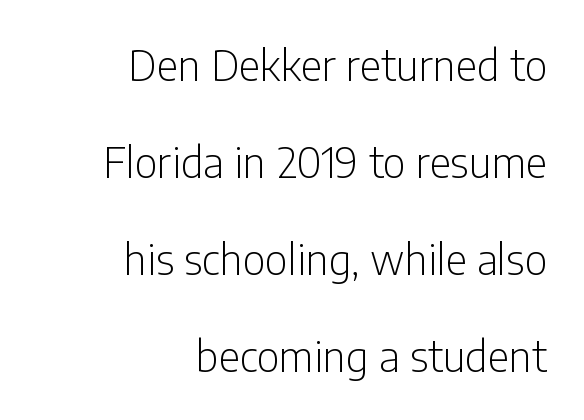
Q: Is the text bold? A: No.
Q: Is the text italic (slanted)? A: No, it is upright.
Q: Is the typeface a serif or a sans-serif typeface? A: Sans-serif.
Q: Is the text underlined? A: No.
Q: How is the paragraph aligned? A: Right-aligned.
Q: Is the spacing between letters normal or unusually wide? A: Normal.
Q: Is the spacing between lines tight, normal or loose? A: Loose.
Q: Width (condensed, normal, or wide)? A: Condensed.
Q: Stroke contrast? A: Low.
Q: x-height? A: Medium.
Q: Monospaced? A: No.
